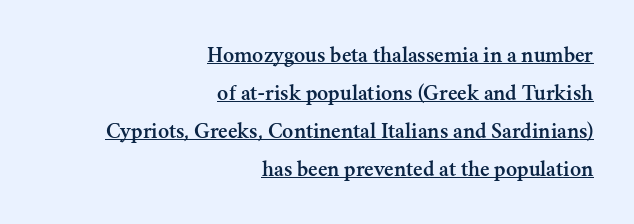
The image shows 23 px text type, upright; set right-aligned, normal line spacing (1.65x), normal letter spacing, underlined.
